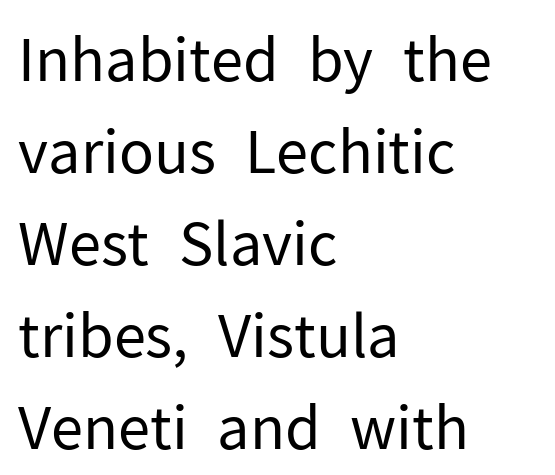
Q: Is the text bold? A: No.
Q: Is the text italic (slanted)? A: No, it is upright.
Q: Is the typeface a serif or a sans-serif typeface? A: Sans-serif.
Q: Is the text underlined? A: No.
Q: How is the paragraph aligned? A: Left-aligned.
Q: Is the spacing between letters normal or unusually wide? A: Normal.
Q: Is the spacing between lines tight, normal or loose? A: Normal.
Q: Width (condensed, normal, or wide)? A: Normal.
Q: Stroke contrast? A: Low.
Q: x-height? A: Medium.
Q: Monospaced? A: No.
